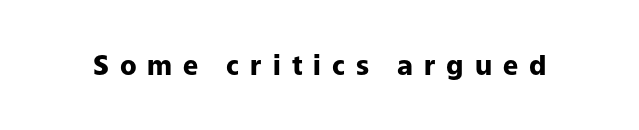
{"italic": "no", "bold": "yes", "underline": "no", "letter_spacing": "wide", "letter_spacing_em": 0.41, "glyph_px": 27}
